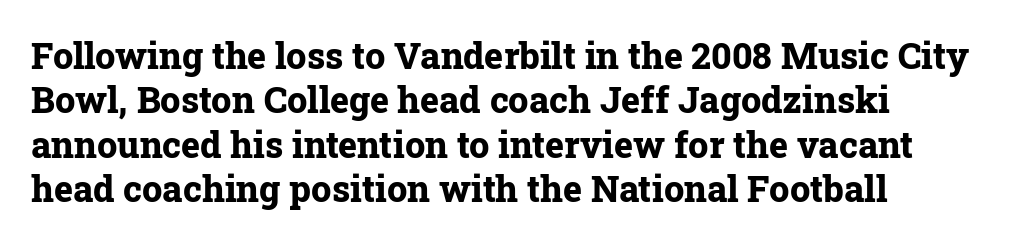
The image shows 36 px bold serif type, upright; set line spacing 1.23x, normal letter spacing, not underlined; low stroke contrast and a medium x-height.
